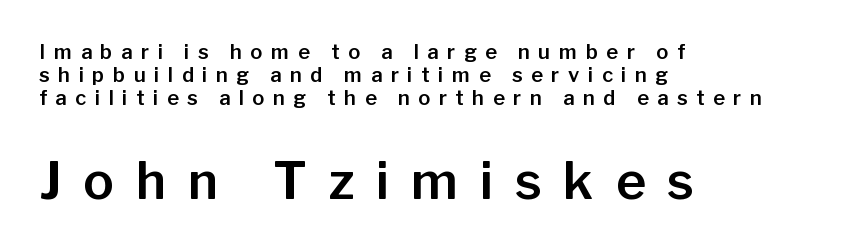
{"serif": "no", "italic": "no", "width": "normal", "stroke_contrast": "low", "x_height": "medium", "monospaced": "no", "underline": "no", "align": "left", "line_spacing": "tight", "line_spacing_ratio": 1.15, "letter_spacing": "wide", "letter_spacing_em": 0.43, "larger_block": "second", "size_ratio": 2.55, "glyph_px": 51}
